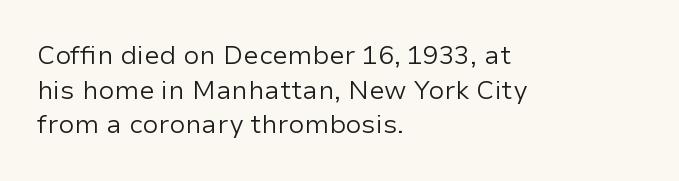
Q: Is the text bold? A: No.
Q: Is the text italic (slanted)? A: No, it is upright.
Q: Is the text underlined? A: No.
Q: How is the paragraph aligned? A: Left-aligned.
Q: Is the spacing between letters normal or unusually wide? A: Normal.
Q: Is the spacing between lines tight, normal or loose? A: Normal.
